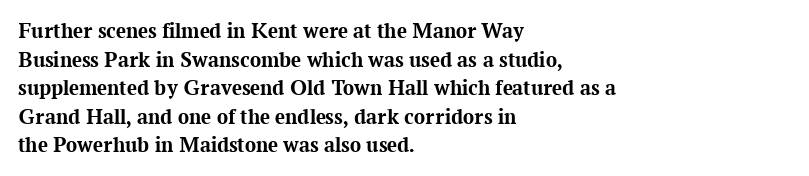
The image shows 22 px bold type, upright; set left-aligned, normal line spacing (1.3x), normal letter spacing, not underlined.
